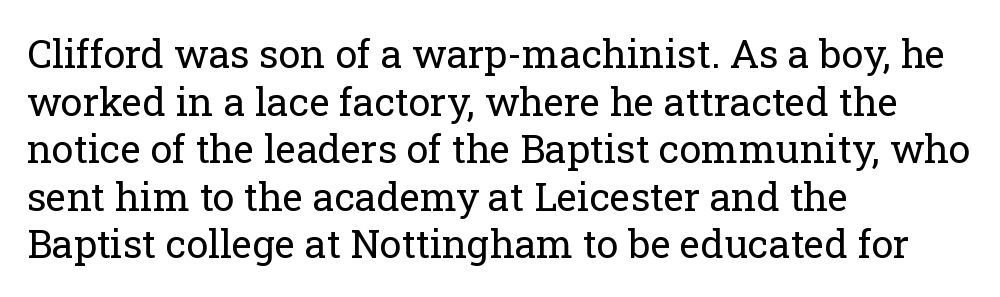
Q: Is the text bold? A: No.
Q: Is the text italic (slanted)? A: No, it is upright.
Q: Is the typeface a serif or a sans-serif typeface? A: Serif.
Q: Is the text underlined? A: No.
Q: How is the paragraph aligned? A: Left-aligned.
Q: Is the spacing between letters normal or unusually wide? A: Normal.
Q: Width (condensed, normal, or wide)? A: Normal.
Q: Stroke contrast? A: Low.
Q: x-height? A: Medium.
Q: Monospaced? A: No.
